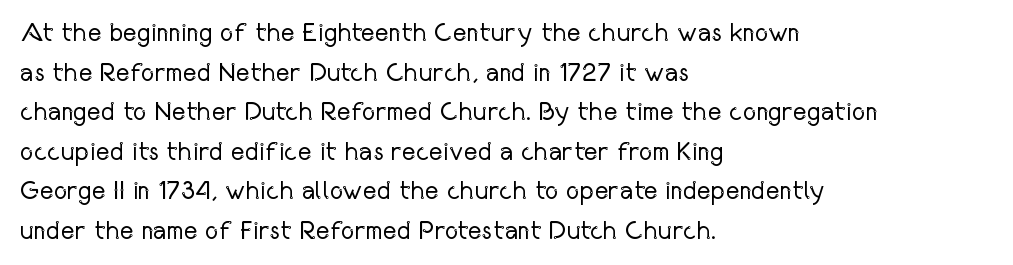
Q: Is the text bold? A: No.
Q: Is the text italic (slanted)? A: No, it is upright.
Q: Is the text underlined? A: No.
Q: How is the paragraph aligned? A: Left-aligned.
Q: Is the spacing between letters normal or unusually wide? A: Normal.
Q: Is the spacing between lines tight, normal or loose? A: Normal.
